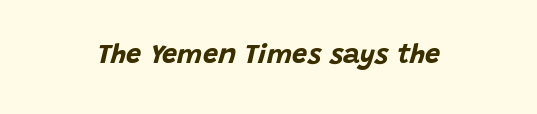
{"italic": "yes", "lean": "right", "slant_degrees": 15, "bold": "yes", "underline": "no", "letter_spacing": "normal", "letter_spacing_em": 0.0, "glyph_px": 27}
